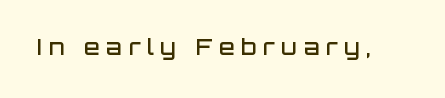
{"italic": "no", "bold": "semi", "underline": "no", "letter_spacing": "wide", "letter_spacing_em": 0.28, "glyph_px": 23}
